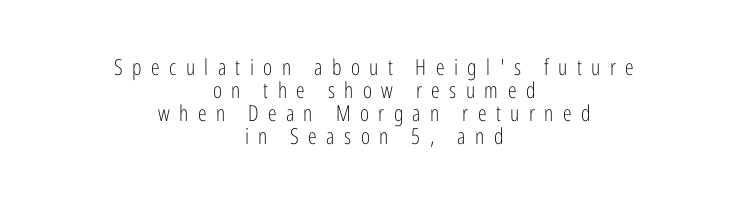
The image shows 22 px text type, upright; set centered, tight line spacing (1.04x), unusually wide letter spacing (+0.43 em), not underlined.
